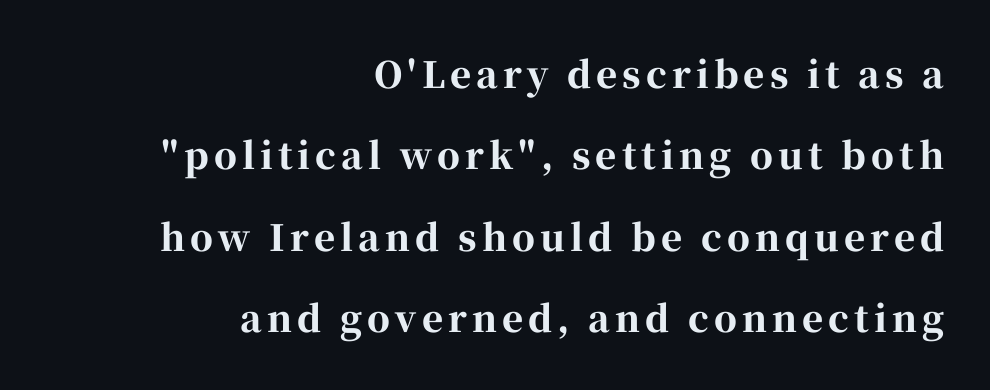
Q: Is the text bold? A: Yes.
Q: Is the text italic (slanted)? A: No, it is upright.
Q: Is the typeface a serif or a sans-serif typeface? A: Serif.
Q: Is the text underlined? A: No.
Q: How is the paragraph aligned? A: Right-aligned.
Q: Is the spacing between lines tight, normal or loose? A: Loose.
Q: Width (condensed, normal, or wide)? A: Normal.
Q: Stroke contrast? A: High.
Q: x-height? A: Medium.
Q: Monospaced? A: No.
